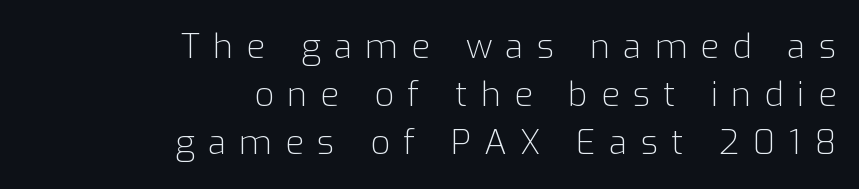
The image shows 34 px light sans-serif type, upright; set right-aligned, normal line spacing (1.41x), unusually wide letter spacing (+0.39 em), not underlined; low stroke contrast and a medium x-height.
